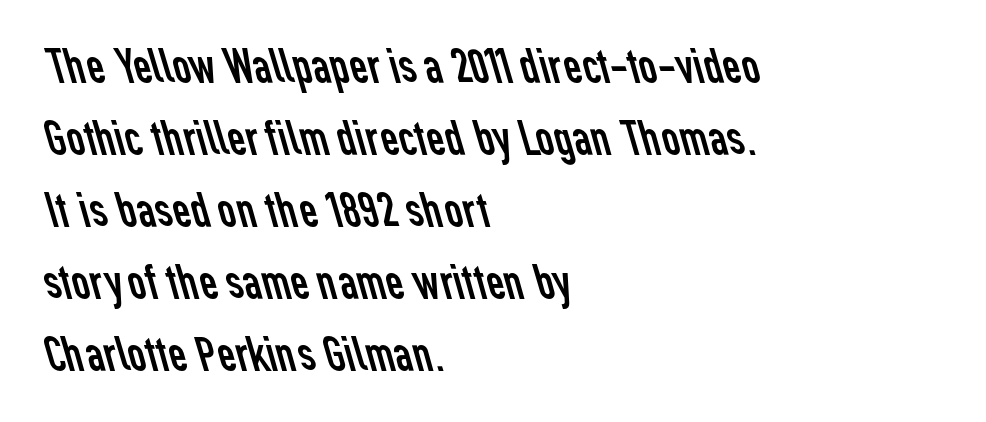
Q: Is the text bold? A: No.
Q: Is the typeface a serif or a sans-serif typeface? A: Sans-serif.
Q: Is the text underlined? A: No.
Q: How is the paragraph aligned? A: Left-aligned.
Q: Is the spacing between letters normal or unusually wide? A: Normal.
Q: Is the spacing between lines tight, normal or loose? A: Normal.
Q: Width (condensed, normal, or wide)? A: Normal.
Q: Stroke contrast? A: Low.
Q: x-height? A: Medium.
Q: Monospaced? A: No.
